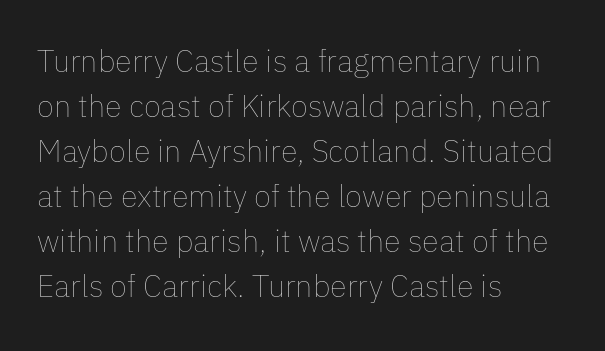
The type is set solid horizontally, with unmodified tracking. These lines are rendered in a variable-pitch font. Tall strokes in this sample are plumb rather than angled. The block of text has a typical density, with ordinary space between rows. The letters look calm and open, with moderate or lighter stems. Each line starts at the same left margin while the right side varies.
